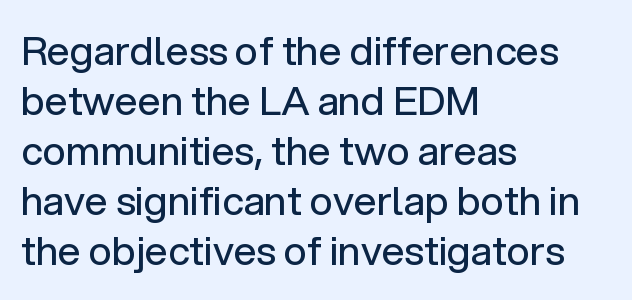
A classic flush-left, rag-right setting is used for this passage. The type is set solid horizontally, with unmodified tracking. If you drew a line through each stem, it would be perfectly vertical. This sample has the flowing, uneven cadence of proportional lettering.
